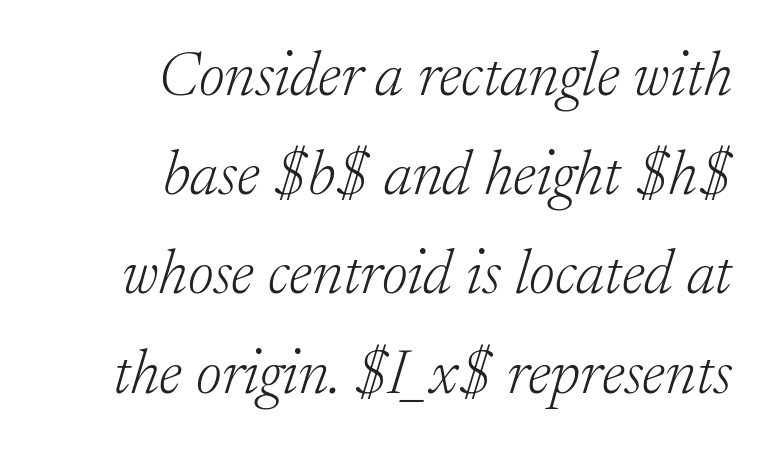
{"serif": "yes", "italic": "yes", "lean": "right", "slant_degrees": 17, "bold": "no", "weight": "light", "width": "normal", "stroke_contrast": "low", "x_height": "medium", "monospaced": "no", "underline": "no", "align": "right", "line_spacing": "normal", "line_spacing_ratio": 1.6, "letter_spacing": "normal", "letter_spacing_em": 0.0, "glyph_px": 62}
